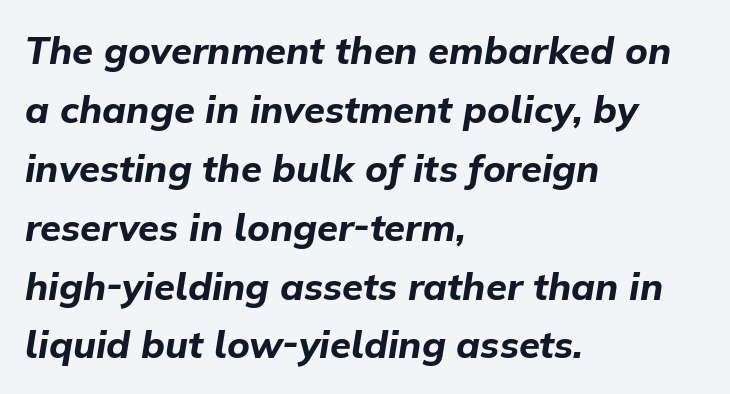
The image shows 38 px bold type, italic (leaning right); set left-aligned, normal line spacing (1.55x), normal letter spacing, not underlined; low stroke contrast and a medium x-height.
